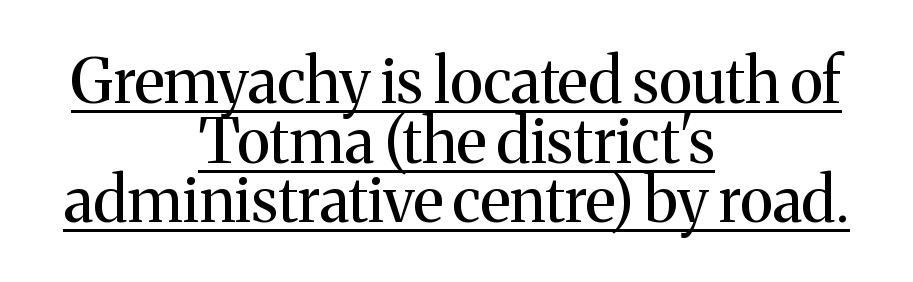
Honestly, the letter spacing is just normal — you wouldn't notice it. The rendering uses a small line-height, squeezing the rows. To sum up the face: it has serifs. The face used here is proportionally spaced, like ordinary book or web type. Is there any slant? The stems are plumb.
